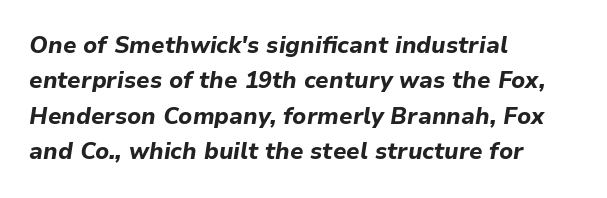
The rendering applies a slant to the glyphs. Students, this is bold: see how much ink each stroke carries. The line texture is even and compact thanks to regular tracking. The paragraph has a hard left edge and a soft right edge. The line-height multiplier appears to be the usual default.
